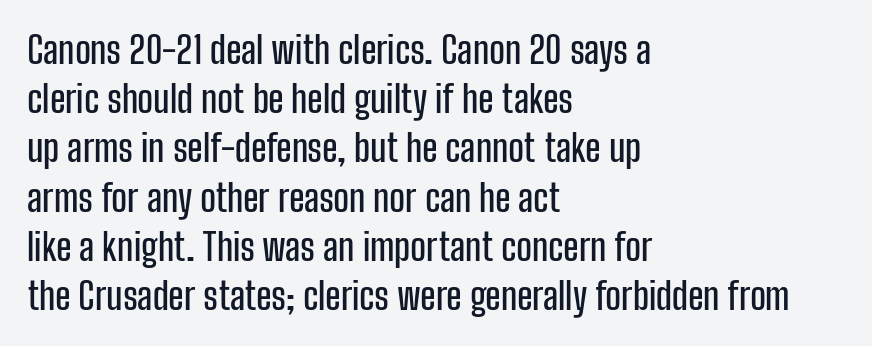
{"serif": "no", "italic": "no", "width": "condensed", "stroke_contrast": "low", "x_height": "medium", "monospaced": "no", "underline": "no", "align": "left", "line_spacing": "normal", "line_spacing_ratio": 1.33, "letter_spacing": "normal", "letter_spacing_em": 0.0, "glyph_px": 37}
